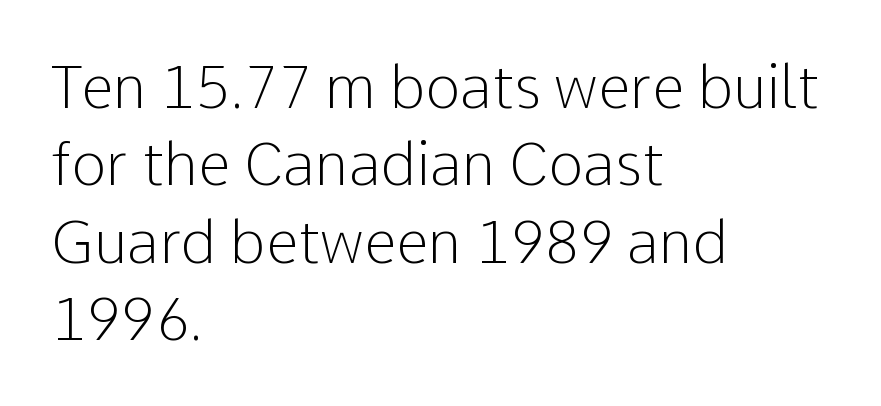
{"serif": "no", "italic": "no", "bold": "no", "weight": "light", "width": "normal", "stroke_contrast": "low", "x_height": "medium", "monospaced": "no", "underline": "no", "align": "left", "line_spacing": "normal", "line_spacing_ratio": 1.31, "letter_spacing": "normal", "letter_spacing_em": 0.0, "glyph_px": 59}
